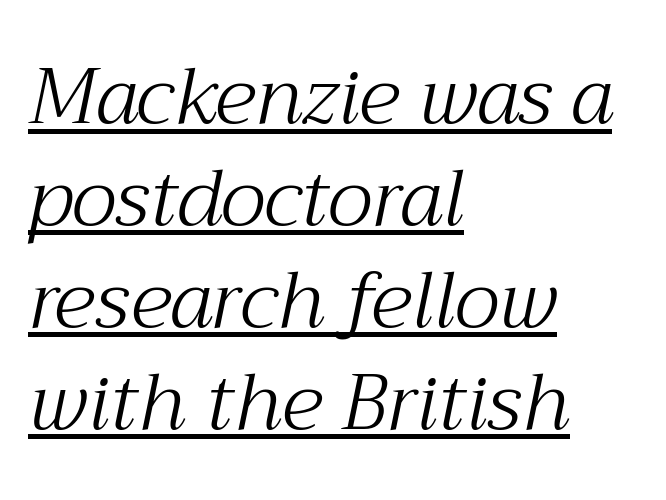
Q: Is the text bold? A: No.
Q: Is the text italic (slanted)? A: Yes, it leans right by about 12 degrees.
Q: Is the typeface a serif or a sans-serif typeface? A: Serif.
Q: Is the text underlined? A: Yes.
Q: How is the paragraph aligned? A: Left-aligned.
Q: Is the spacing between letters normal or unusually wide? A: Normal.
Q: Is the spacing between lines tight, normal or loose? A: Normal.
Q: Width (condensed, normal, or wide)? A: Normal.
Q: Stroke contrast? A: Medium.
Q: x-height? A: Medium.
Q: Monospaced? A: No.
